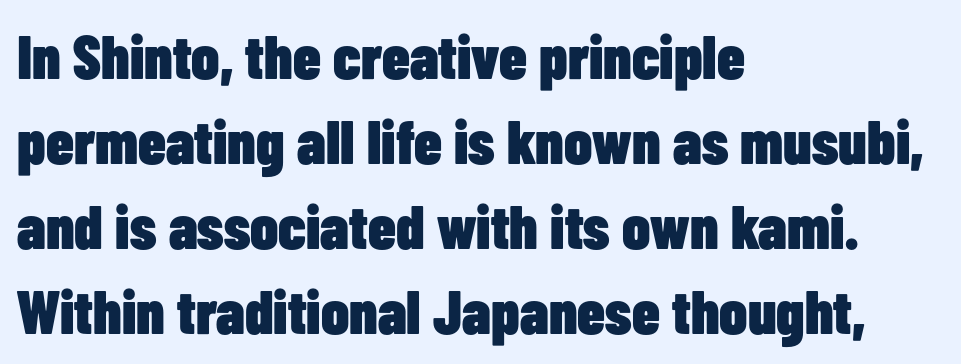
Q: Is the text bold? A: Yes.
Q: Is the text italic (slanted)? A: No, it is upright.
Q: Is the typeface a serif or a sans-serif typeface? A: Sans-serif.
Q: Is the text underlined? A: No.
Q: How is the paragraph aligned? A: Left-aligned.
Q: Is the spacing between letters normal or unusually wide? A: Normal.
Q: Is the spacing between lines tight, normal or loose? A: Normal.
Q: Width (condensed, normal, or wide)? A: Condensed.
Q: Stroke contrast? A: Low.
Q: x-height? A: Medium.
Q: Monospaced? A: No.
